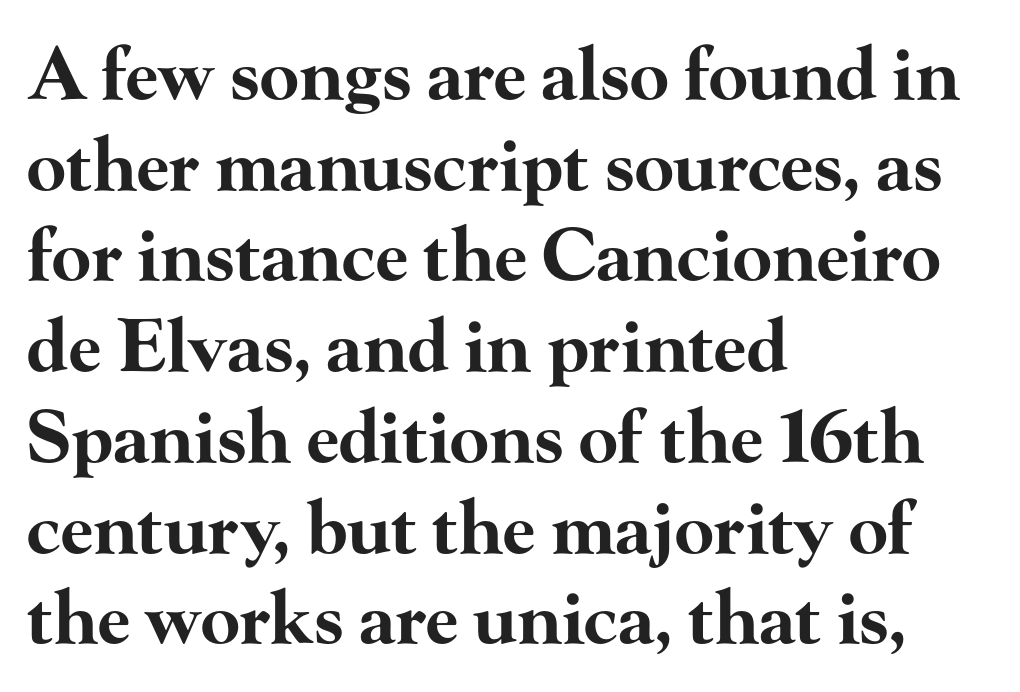
The text was rendered using a seriffed face with decorative stroke endings. These lines were composed using upright roman letters. Leftover space on each line is placed entirely after the last word. Caption: bold face, heavy strokes. Proportional: the letters do not fall into vertical columns. Words float on clear page, feet unadorned.
